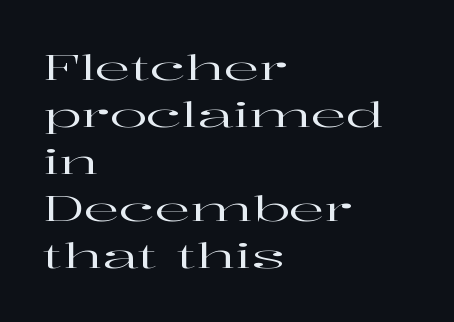
The image shows 35 px wide serif type, upright; set left-aligned, normal line spacing (1.34x), normal letter spacing, not underlined; high stroke contrast and a medium x-height.
